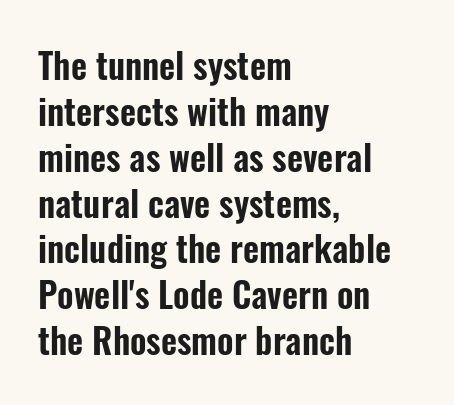
{"serif": "no", "italic": "no", "width": "condensed", "stroke_contrast": "low", "x_height": "medium", "monospaced": "no", "underline": "no", "align": "left", "line_spacing": "normal", "line_spacing_ratio": 1.31, "letter_spacing": "normal", "letter_spacing_em": 0.0, "glyph_px": 35}
